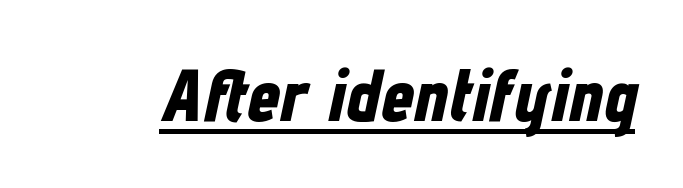
Q: Is the text bold? A: Yes.
Q: Is the text italic (slanted)? A: Yes, it leans right by about 12 degrees.
Q: Is the text underlined? A: Yes.
Q: Is the spacing between letters normal or unusually wide? A: Normal.
Q: Width (condensed, normal, or wide)? A: Condensed.
Q: Stroke contrast? A: Low.
Q: x-height? A: Medium.
Q: Monospaced? A: No.
